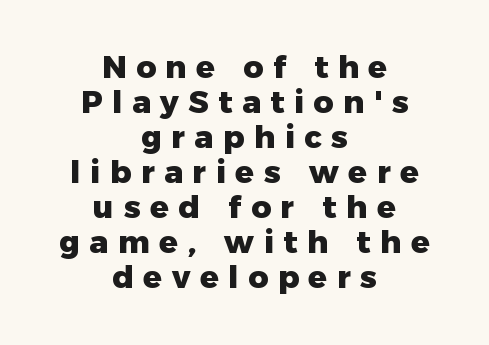
{"serif": "no", "italic": "no", "bold": "yes", "weight": "heavy", "width": "normal", "stroke_contrast": "low", "x_height": "medium", "monospaced": "no", "underline": "no", "align": "center", "line_spacing": "tight", "line_spacing_ratio": 1.13, "letter_spacing": "wide", "letter_spacing_em": 0.31, "glyph_px": 31}
